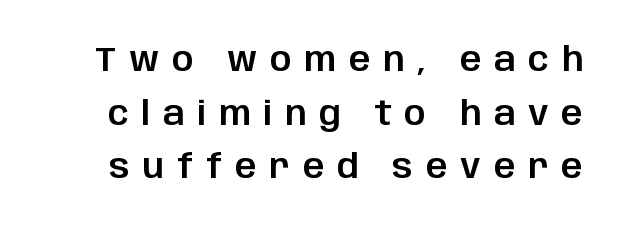
Evenly set lines give the paragraph a standard silhouette. Observe the absence of serifs on each vertical stroke in this sample. This rendering widens character spacing well past its baseline value. The axis of the letterforms is exactly vertical. Clear beneath every line of the passage. Spacing verdict: proportional, widths tailored to each character.
